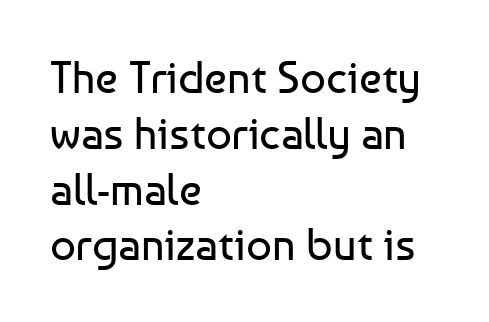
Q: Is the text bold? A: No.
Q: Is the text italic (slanted)? A: No, it is upright.
Q: Is the typeface a serif or a sans-serif typeface? A: Sans-serif.
Q: Is the text underlined? A: No.
Q: How is the paragraph aligned? A: Left-aligned.
Q: Is the spacing between letters normal or unusually wide? A: Normal.
Q: Width (condensed, normal, or wide)? A: Normal.
Q: Stroke contrast? A: Low.
Q: x-height? A: Medium.
Q: Monospaced? A: No.
